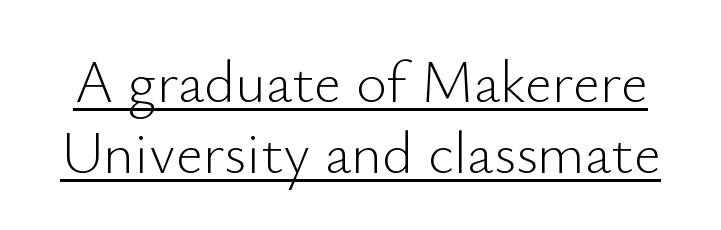
{"serif": "no", "italic": "no", "bold": "no", "weight": "light", "width": "normal", "stroke_contrast": "low", "x_height": "small", "monospaced": "no", "underline": "yes", "line_spacing_ratio": 1.2, "letter_spacing": "normal", "letter_spacing_em": 0.0, "glyph_px": 59}
